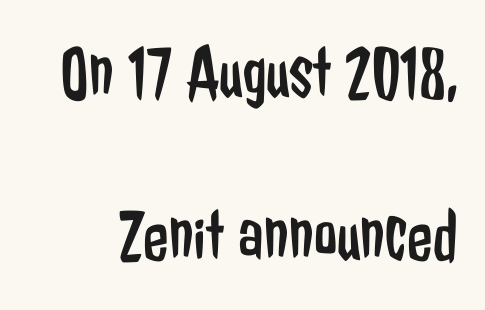
{"serif": "no", "italic": "no", "bold": "no", "weight": "regular", "width": "condensed", "stroke_contrast": "low", "x_height": "medium", "monospaced": "no", "underline": "no", "line_spacing": "loose", "line_spacing_ratio": 2.2, "letter_spacing": "normal", "letter_spacing_em": 0.0, "glyph_px": 74}
